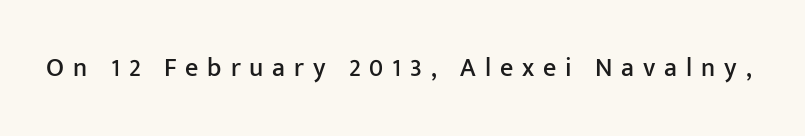
Q: Is the text italic (slanted)? A: No, it is upright.
Q: Is the text underlined? A: No.
Q: Is the spacing between letters normal or unusually wide? A: Unusually wide.
